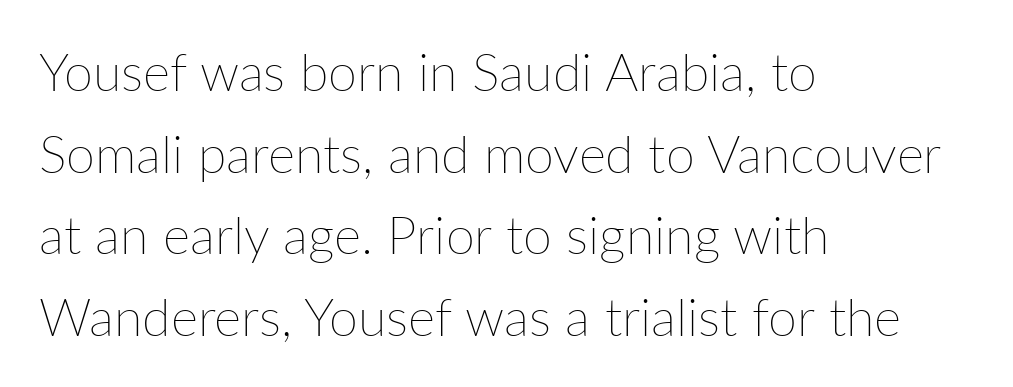
The weight tops out at a normal text grade. The line-height multiplier appears to be the usual default. Looks like regular typesetting: each glyph gets only the width it needs. Here the glyphs are tracked normally, forming tight word shapes.
